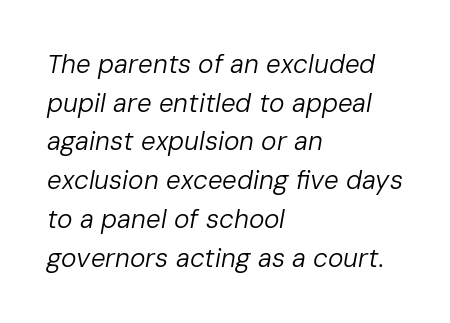
Q: Is the text bold? A: No.
Q: Is the text italic (slanted)? A: Yes, it leans right by about 10 degrees.
Q: Is the text underlined? A: No.
Q: How is the paragraph aligned? A: Left-aligned.
Q: Is the spacing between letters normal or unusually wide? A: Normal.
Q: Is the spacing between lines tight, normal or loose? A: Normal.
